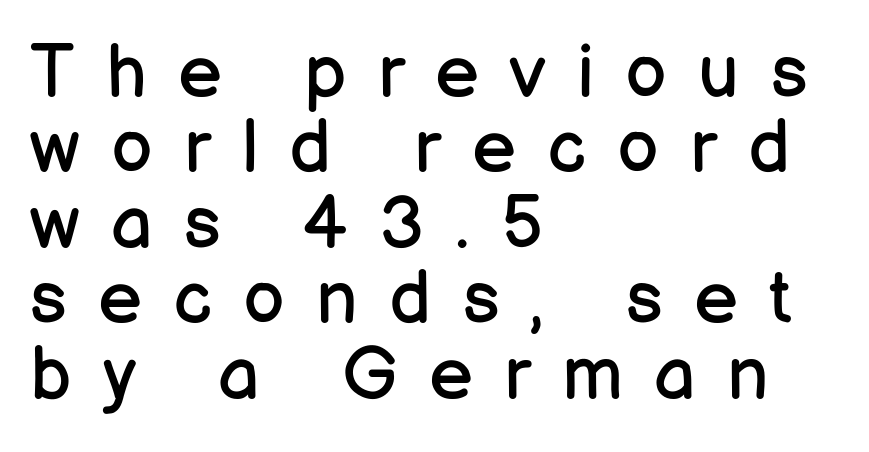
The image shows 74 px regular-weight sans-serif type, upright; set left-aligned, tight line spacing (1.02x), unusually wide letter spacing (+0.42 em), not underlined; low stroke contrast and a medium x-height.
